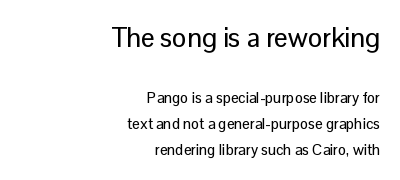
Q: Is the text italic (slanted)? A: No, it is upright.
Q: Is the text underlined? A: No.
Q: How is the paragraph aligned? A: Right-aligned.
Q: Is the spacing between letters normal or unusually wide? A: Normal.
Q: Which block of text is set in a larger size, the first (top) or the second (bottom)? A: The first (top) one.
